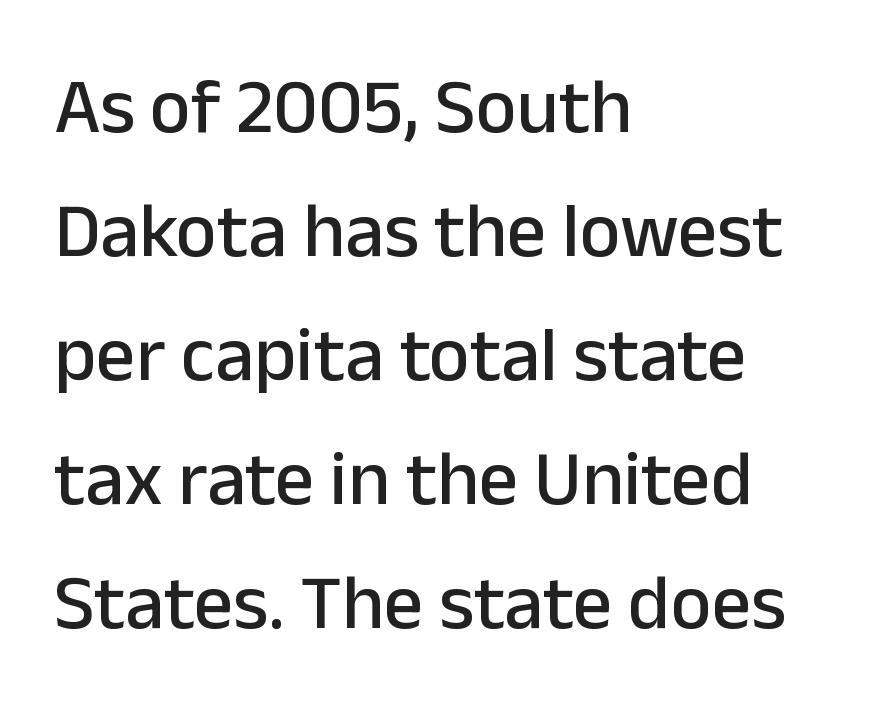
{"serif": "no", "italic": "no", "width": "normal", "stroke_contrast": "low", "x_height": "medium", "monospaced": "no", "underline": "no", "align": "left", "line_spacing": "normal", "line_spacing_ratio": 1.59, "letter_spacing": "normal", "letter_spacing_em": 0.0, "glyph_px": 78}
